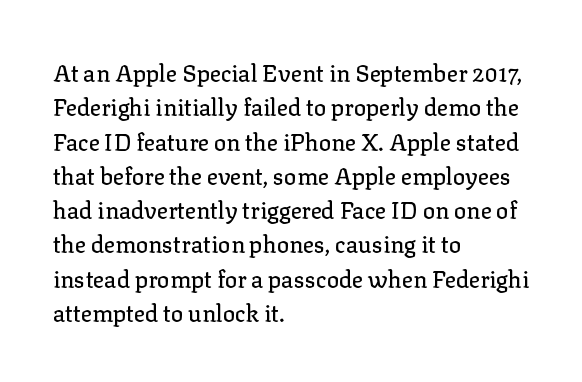
The image shows 23 px text type, upright; set left-aligned, normal line spacing (1.49x), normal letter spacing, not underlined.
